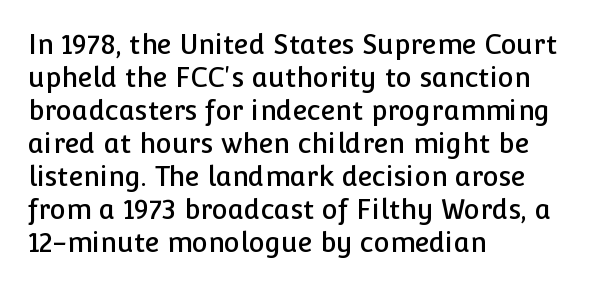
No extra tracking has been applied to these lines. Check the space under the baseline: it is left empty. The font's upright variant was chosen for this text. Casual observation: everything's shoved over to the left.
